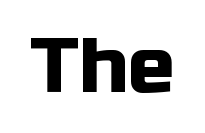
The image shows 78 px sans-serif type, upright; set normal letter spacing, not underlined; low stroke contrast and a medium x-height.
